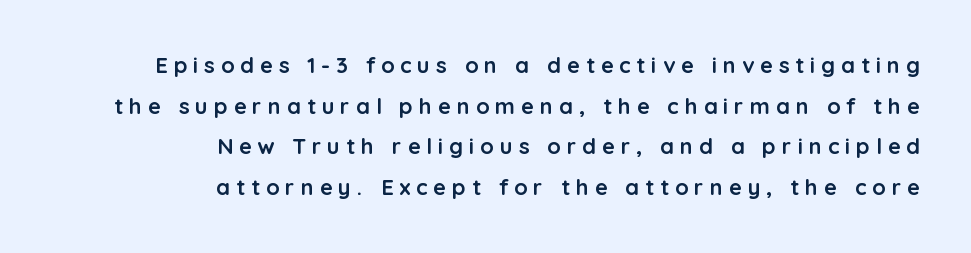
{"italic": "no", "bold": "yes", "underline": "no", "align": "right", "line_spacing_ratio": 1.85, "letter_spacing": "wide", "letter_spacing_em": 0.27, "glyph_px": 22}
